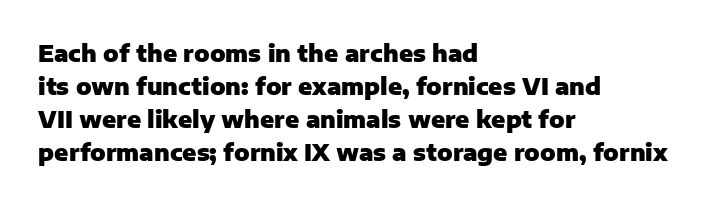
Q: Is the text bold? A: Yes.
Q: Is the text italic (slanted)? A: No, it is upright.
Q: Is the text underlined? A: No.
Q: How is the paragraph aligned? A: Left-aligned.
Q: Is the spacing between letters normal or unusually wide? A: Normal.
Q: Is the spacing between lines tight, normal or loose? A: Normal.
